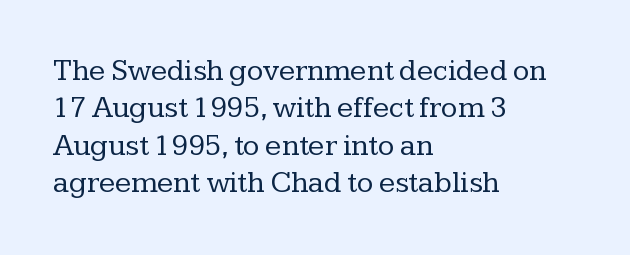
The image shows 30 px regular-weight serif type, upright; set left-aligned, normal line spacing (1.25x), normal letter spacing, not underlined; low stroke contrast and a medium x-height.
